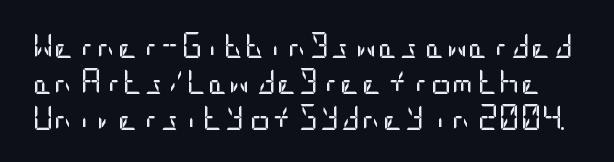
Summary of weight: not heavy and not bold. Just letters on the line, the space beneath them empty. Default kerning and tracking; the words read as compact shapes. Notice how descenders clear the ascenders below comfortably — that's standard leading. The typography opts for an upright posture over an oblique one.
